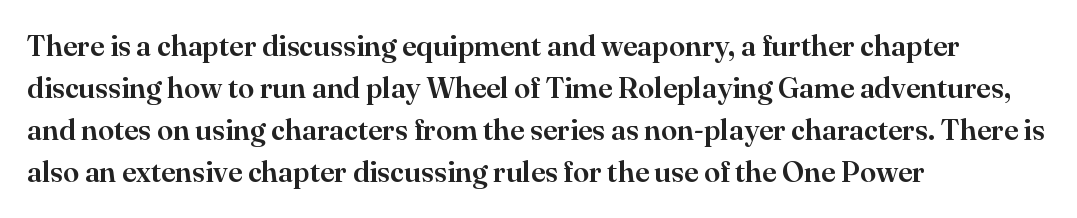
Unlike italic type, these characters show no tilt at all. A typesetter would call this leading conventional body-copy spacing. Each letter's strokes conclude with small projecting serifs. Plain, unruled lines of type. How are the letters spaced? Ordinarily, with no added tracking. Proportional: the letters do not fall into vertical columns.
